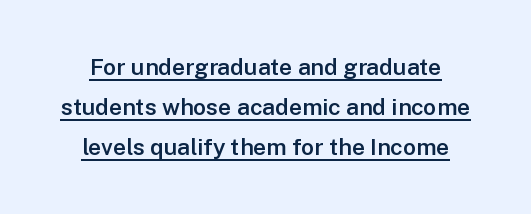
The image shows 23 px text type, upright; set line spacing 1.73x, normal letter spacing, underlined.
